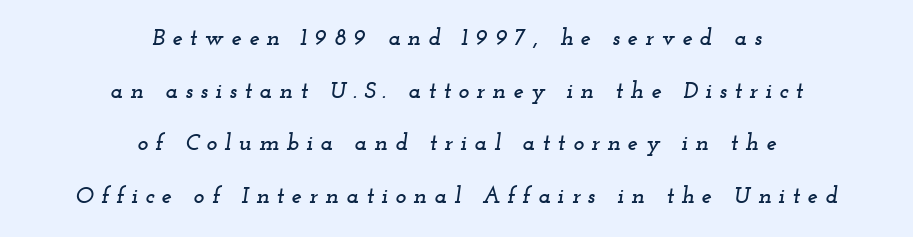
Substantial extra tracking has been applied to these lines. Successive baselines arrive slowly, with a big drop between each. The typesetter chose a symmetrical, centered arrangement here. Looking at the ascenders, they clearly lean.
